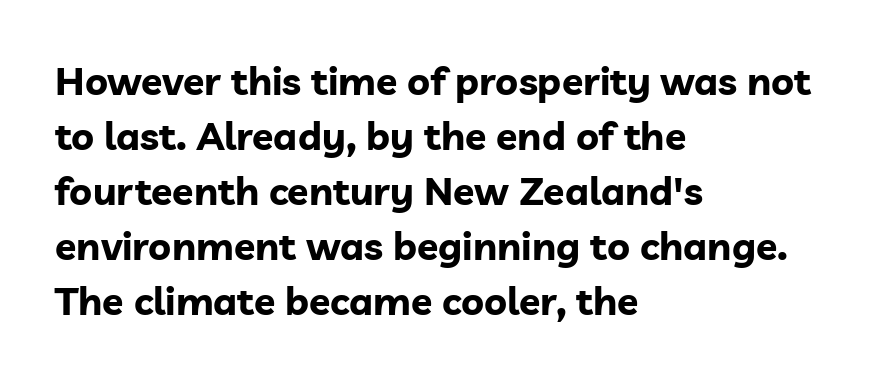
Q: Is the text bold? A: Yes.
Q: Is the text italic (slanted)? A: No, it is upright.
Q: Is the typeface a serif or a sans-serif typeface? A: Sans-serif.
Q: Is the text underlined? A: No.
Q: How is the paragraph aligned? A: Left-aligned.
Q: Is the spacing between letters normal or unusually wide? A: Normal.
Q: Is the spacing between lines tight, normal or loose? A: Normal.
Q: Width (condensed, normal, or wide)? A: Normal.
Q: Stroke contrast? A: Low.
Q: x-height? A: Medium.
Q: Monospaced? A: No.
